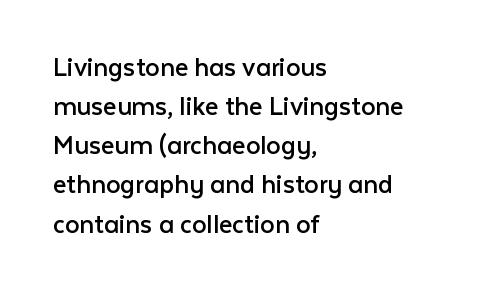
Q: Is the text bold? A: No.
Q: Is the text italic (slanted)? A: No, it is upright.
Q: Is the typeface a serif or a sans-serif typeface? A: Sans-serif.
Q: Is the text underlined? A: No.
Q: How is the paragraph aligned? A: Left-aligned.
Q: Is the spacing between letters normal or unusually wide? A: Normal.
Q: Is the spacing between lines tight, normal or loose? A: Normal.
Q: Width (condensed, normal, or wide)? A: Normal.
Q: Stroke contrast? A: Low.
Q: x-height? A: Medium.
Q: Monospaced? A: No.
